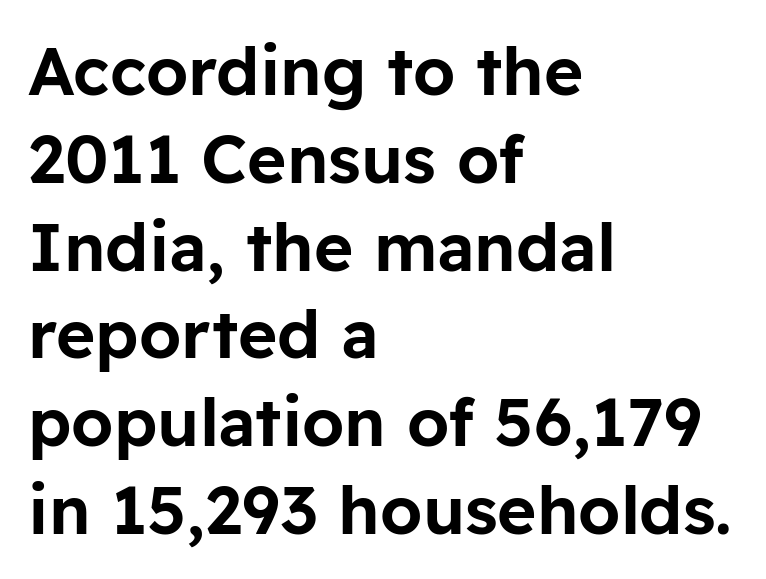
The lines sit at an ordinary, default distance from one another. There is no visible air inserted between adjacent glyphs. Looks like regular typesetting: each glyph gets only the width it needs. Words float on clear page, feet unadorned.
